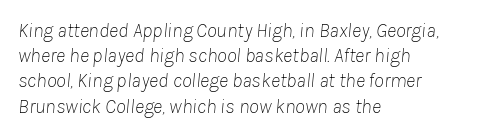
The image shows 20 px text type, italic (leaning right); set left-aligned, normal line spacing (1.26x), normal letter spacing, not underlined.
